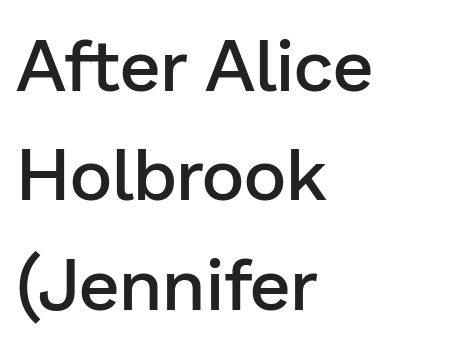
Where is the straight margin? On the left. Notice how the stems are strictly vertical — no italics here. A semibold gives these letters moderate extra thickness, short of bold. Proportional: the letters do not fall into vertical columns.
